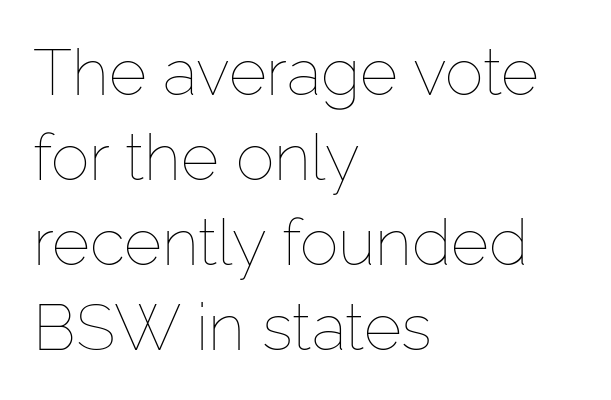
The image shows 65 px thin type, upright; set left-aligned, normal line spacing (1.31x), normal letter spacing, not underlined; low stroke contrast and a medium x-height.
